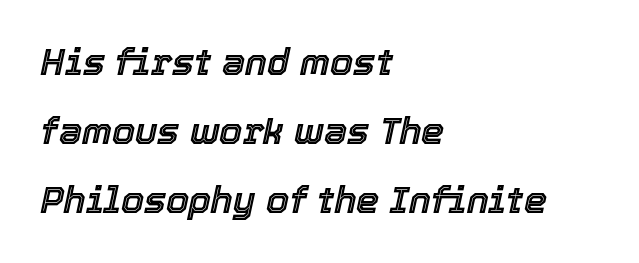
The image shows 37 px text type, italic (leaning right); set left-aligned, line spacing 1.87x, normal letter spacing, not underlined; a medium x-height.
